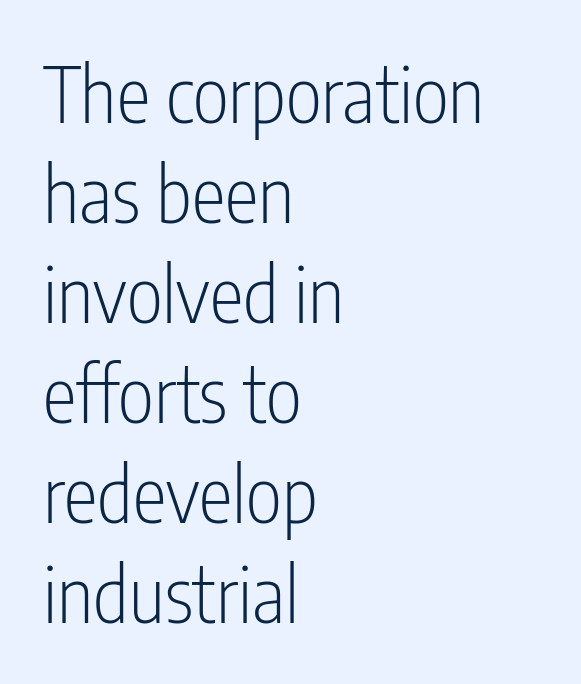
The image shows 77 px light, condensed sans-serif type, upright; set left-aligned, normal line spacing (1.3x), normal letter spacing, not underlined; low stroke contrast and a medium x-height.
